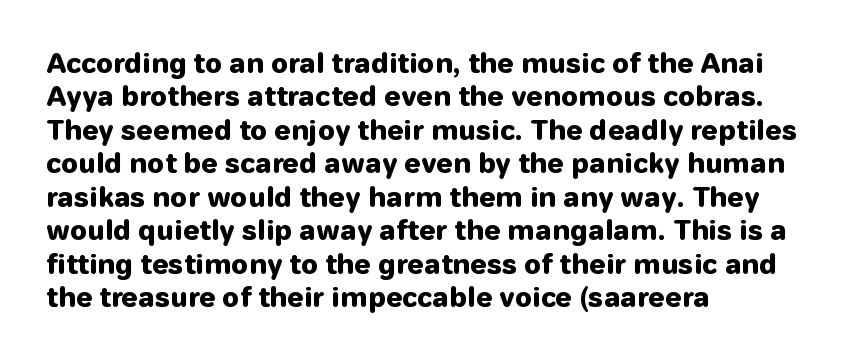
{"italic": "no", "bold": "yes", "underline": "no", "align": "left", "line_spacing_ratio": 1.24, "letter_spacing": "normal", "letter_spacing_em": 0.0, "glyph_px": 27}
